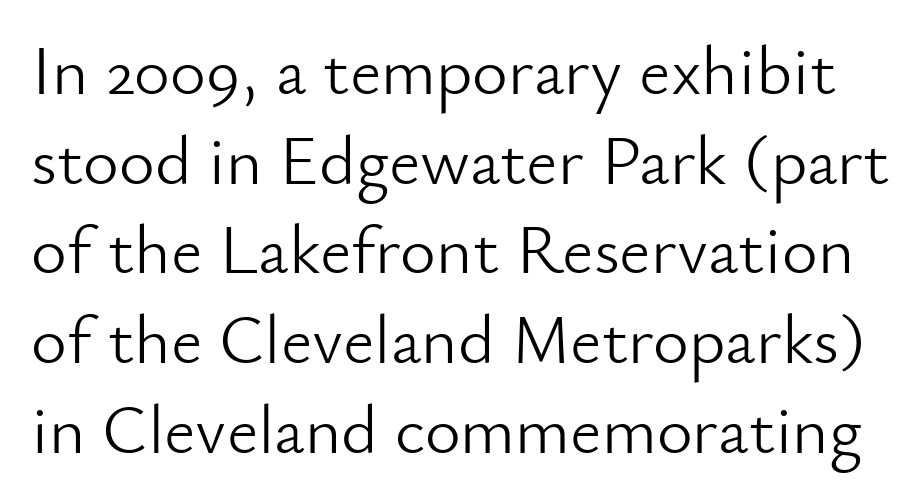
Q: Is the text bold? A: No.
Q: Is the text italic (slanted)? A: No, it is upright.
Q: Is the typeface a serif or a sans-serif typeface? A: Sans-serif.
Q: Is the text underlined? A: No.
Q: Is the spacing between letters normal or unusually wide? A: Normal.
Q: Is the spacing between lines tight, normal or loose? A: Normal.
Q: Width (condensed, normal, or wide)? A: Normal.
Q: Stroke contrast? A: Low.
Q: x-height? A: Small.
Q: Monospaced? A: No.
